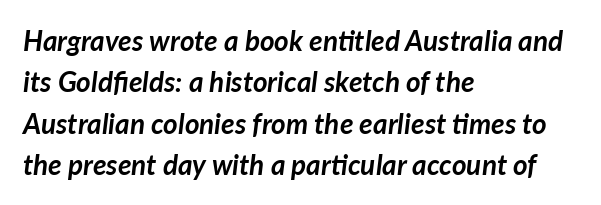
Q: Is the text bold? A: Yes.
Q: Is the text italic (slanted)? A: Yes, it leans right by about 7 degrees.
Q: Is the text underlined? A: No.
Q: How is the paragraph aligned? A: Left-aligned.
Q: Is the spacing between letters normal or unusually wide? A: Normal.
Q: Is the spacing between lines tight, normal or loose? A: Normal.
Q: Width (condensed, normal, or wide)? A: Normal.
Q: Stroke contrast? A: Low.
Q: x-height? A: Medium.
Q: Monospaced? A: No.
